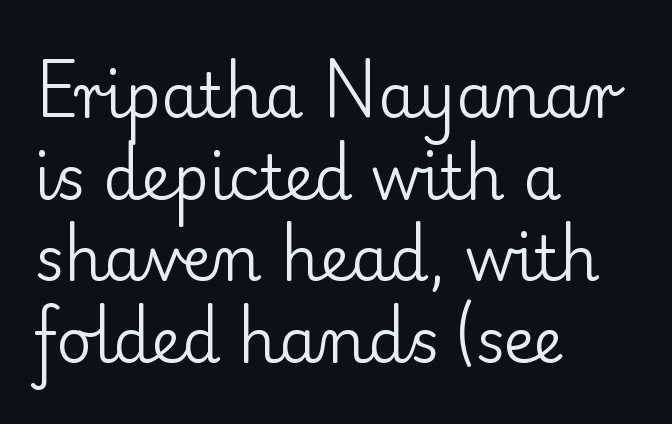
The image shows 61 px regular-weight serif type, upright; set left-aligned, normal line spacing (1.34x), normal letter spacing, not underlined; low stroke contrast and a small x-height.
